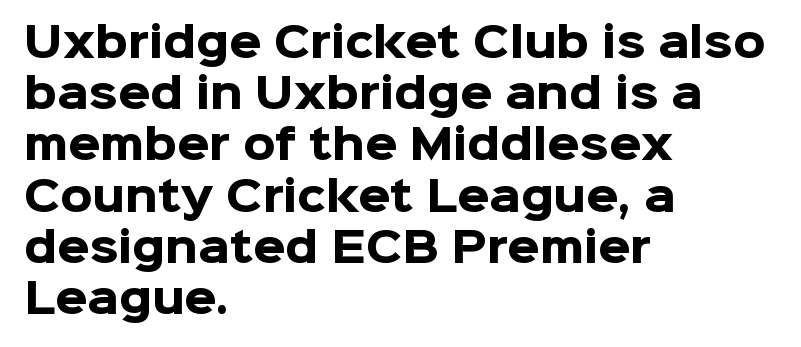
{"serif": "no", "italic": "no", "bold": "yes", "weight": "heavy", "width": "normal", "stroke_contrast": "low", "x_height": "medium", "monospaced": "no", "underline": "no", "align": "left", "line_spacing": "normal", "line_spacing_ratio": 1.25, "letter_spacing": "normal", "letter_spacing_em": 0.0, "glyph_px": 41}
